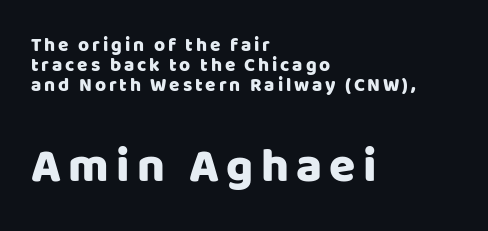
The image shows 48 px sans-serif type, upright; set left-aligned, tight line spacing (1.06x), not underlined; the second (bottom) block is 2.53x larger; low stroke contrast and a large x-height.
